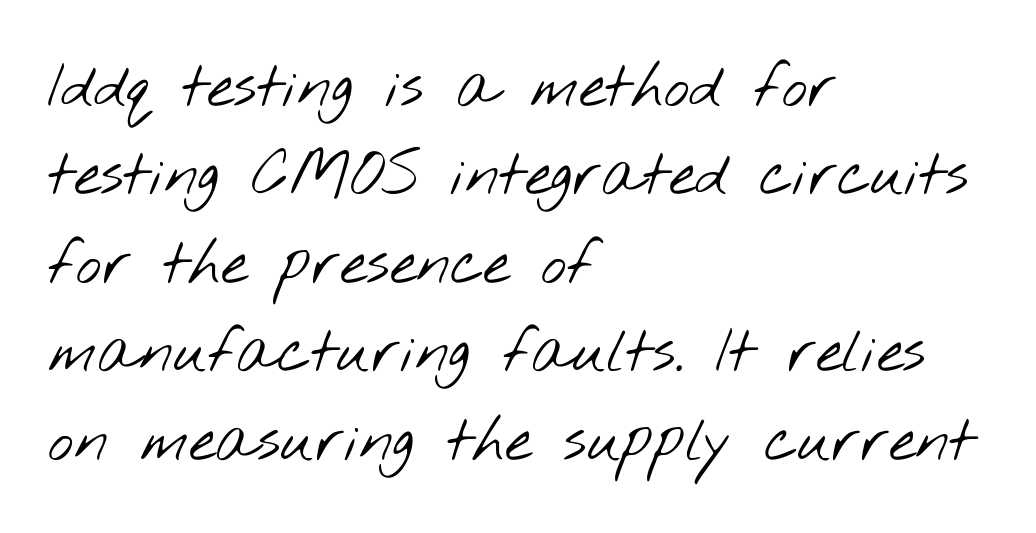
Q: Is the text bold? A: No.
Q: Is the typeface a serif or a sans-serif typeface? A: Sans-serif.
Q: Is the text underlined? A: No.
Q: How is the paragraph aligned? A: Left-aligned.
Q: Is the spacing between letters normal or unusually wide? A: Normal.
Q: Is the spacing between lines tight, normal or loose? A: Normal.
Q: Width (condensed, normal, or wide)? A: Wide.
Q: Stroke contrast? A: Low.
Q: x-height? A: Small.
Q: Monospaced? A: No.
